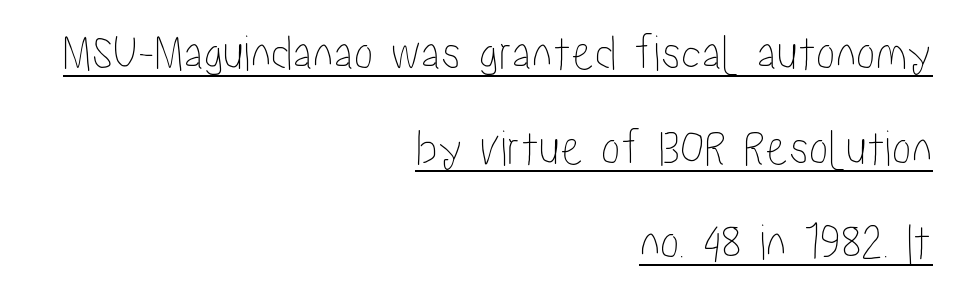
{"italic": "no", "width": "condensed", "stroke_contrast": "low", "x_height": "medium", "monospaced": "no", "underline": "yes", "align": "right", "line_spacing_ratio": 1.82, "letter_spacing": "normal", "letter_spacing_em": 0.0, "glyph_px": 52}
